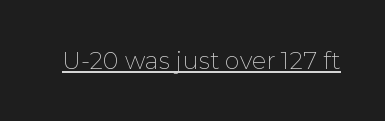
Q: Is the text bold? A: No.
Q: Is the text italic (slanted)? A: No, it is upright.
Q: Is the text underlined? A: Yes.
Q: Is the spacing between letters normal or unusually wide? A: Normal.
